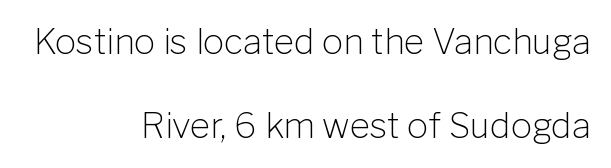
{"serif": "no", "italic": "no", "bold": "no", "weight": "light", "width": "normal", "stroke_contrast": "low", "x_height": "medium", "monospaced": "no", "underline": "no", "align": "right", "line_spacing": "loose", "line_spacing_ratio": 2.41, "letter_spacing": "normal", "letter_spacing_em": 0.0, "glyph_px": 35}
